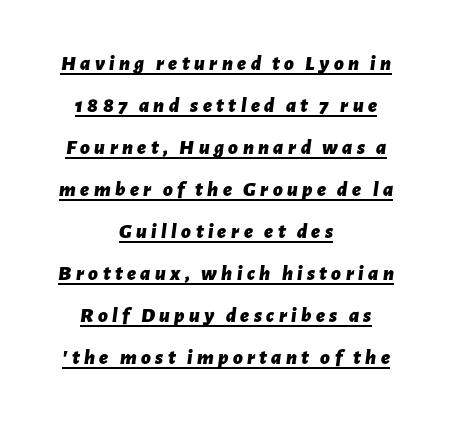
Set as a true bold cut, around the 700 mark. Each line of the rendering has a horizontal stroke beneath the glyphs. The rendering uses a large line-height, opening up the rows. The passage shown has open, widely tracked lettering throughout.
